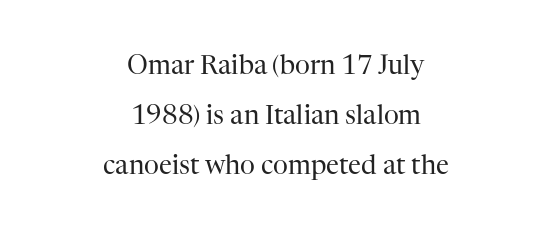
The image shows 26 px text type, upright; set centered, loose line spacing (1.92x), normal letter spacing, not underlined.
